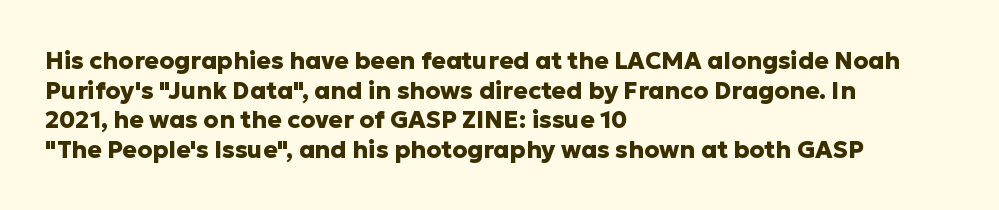
The image shows 24 px bold type, upright; set left-aligned, line spacing 1.23x, normal letter spacing, not underlined.
